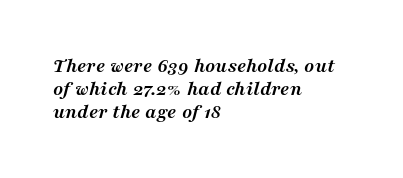
The lines are quadded left. Does the leading feel generous? Not at all — it's pinched. A bare baseline throughout the passage. Tracking here is standard; glyphs follow each other at the usual distance.
